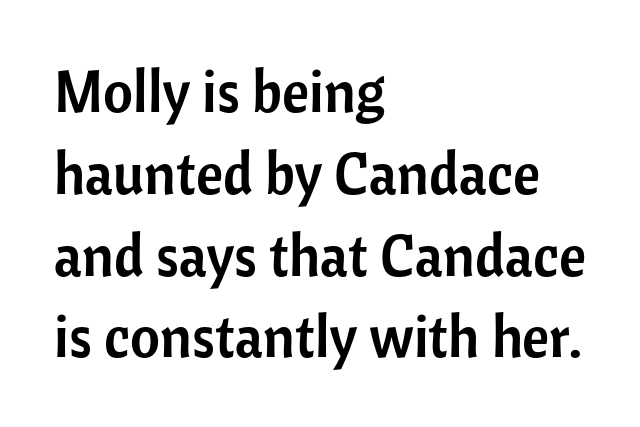
The image shows 58 px sans-serif type, upright; set left-aligned, normal line spacing (1.41x), normal letter spacing, not underlined; low stroke contrast and a medium x-height.
